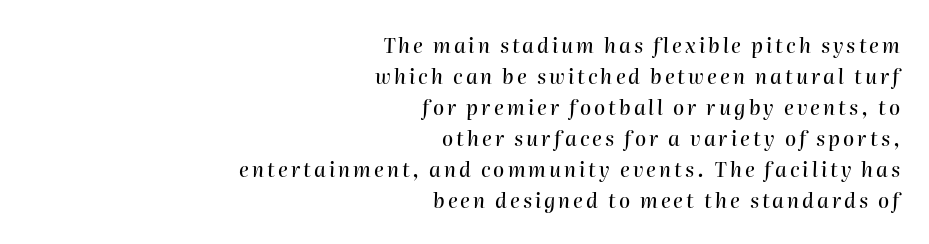
{"italic": "yes", "lean": "right", "slant_degrees": 2, "underline": "no", "align": "right", "line_spacing": "normal", "line_spacing_ratio": 1.55, "glyph_px": 20}
